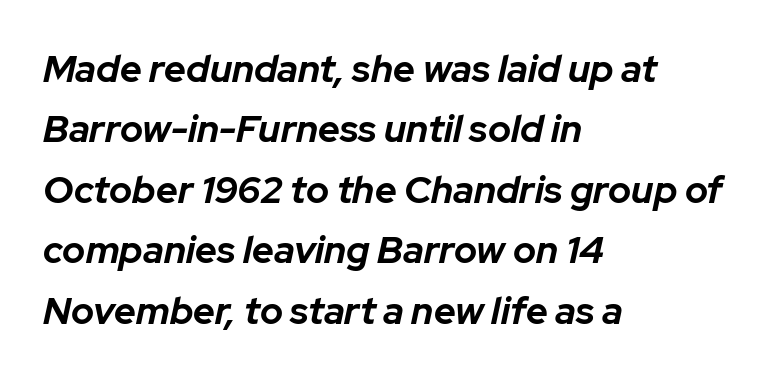
The rows are spaced the way most documents space them. The text block is weighted toward the left margin, trailing off unevenly rightward. The face used here is proportionally spaced, like ordinary book or web type. The words here are not underlined.
